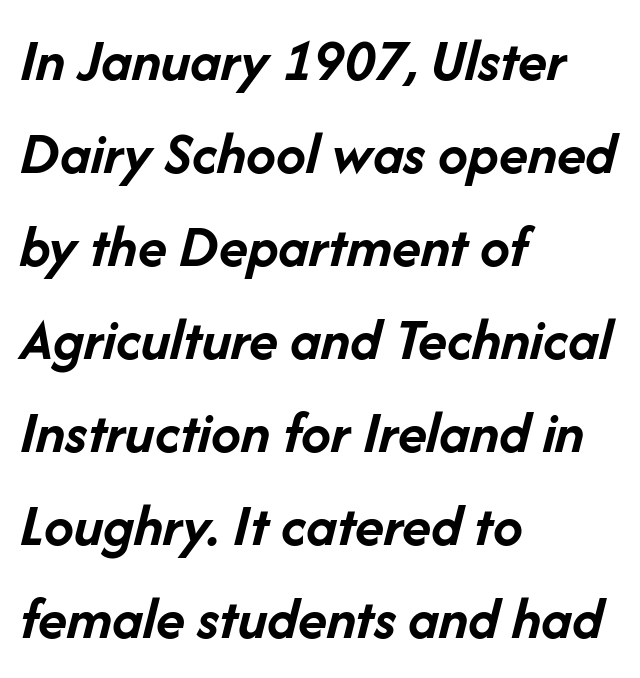
Proportional: the letters do not fall into vertical columns. The face used here has the dense, thick strokes of a bold. Lines of text with bare space underneath. Every character sits at an angle, as italics do.
